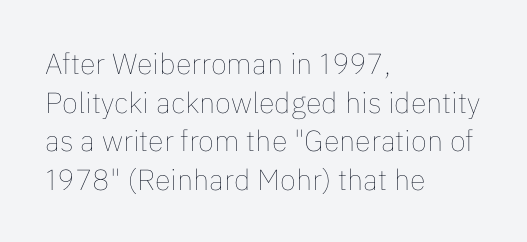
The image shows 29 px thin type, upright; set left-aligned, normal line spacing (1.33x), normal letter spacing, not underlined; low stroke contrast and a medium x-height.
